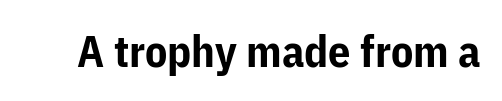
The tracking reads as untouched default to a designer's eye. Only glyphs here, with clear space below each row. The font's upright variant was chosen for this text. Compared with an ordinary text face, these strokes are far heavier — a full bold.
